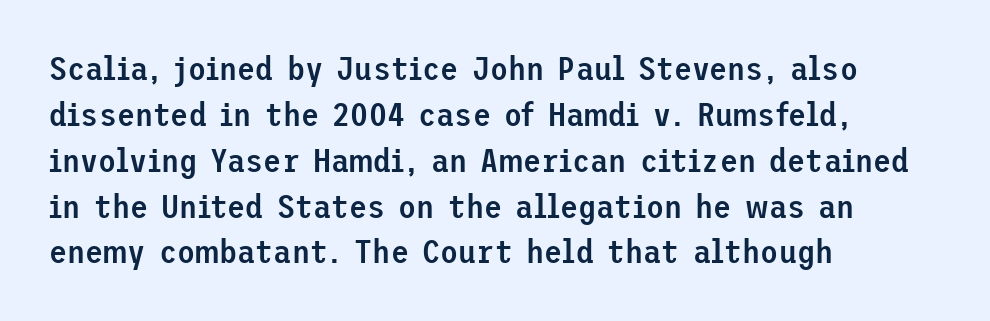
The image shows 33 px semibold sans-serif type, upright; set left-aligned, normal line spacing (1.39x), normal letter spacing, not underlined; low stroke contrast and a medium x-height.
